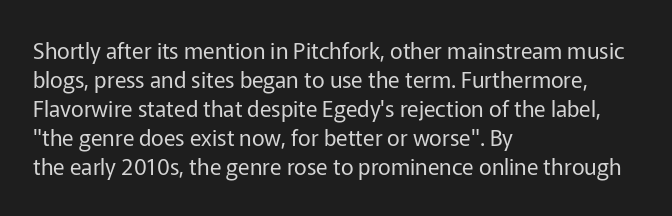
Q: Is the text bold? A: No.
Q: Is the text italic (slanted)? A: No, it is upright.
Q: Is the text underlined? A: No.
Q: How is the paragraph aligned? A: Left-aligned.
Q: Is the spacing between letters normal or unusually wide? A: Normal.
Q: Is the spacing between lines tight, normal or loose? A: Normal.
